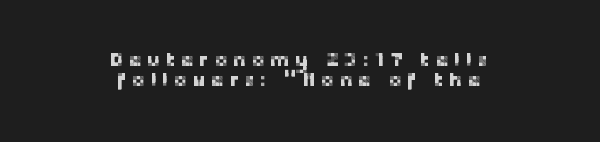
{"italic": "no", "underline": "no", "align": "center", "line_spacing": "tight", "line_spacing_ratio": 0.98, "letter_spacing": "wide", "letter_spacing_em": 0.26, "glyph_px": 20}
